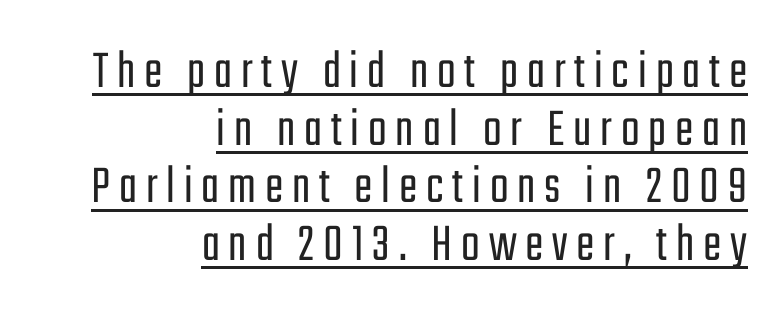
Closely set lines give the paragraph a compact silhouette. Layout note: lines flush right. Each letter keeps its own natural width here, so spacing adapts to shape. Compared with a typical body face, this is equally light or lighter still. Every character sits straight up, as roman type does. Somebody hit Ctrl+U on this one — the words are underlined.
